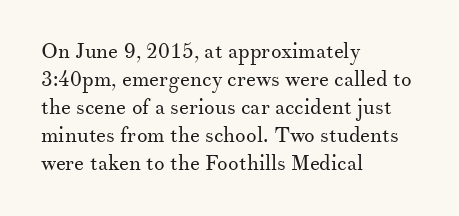
The image shows 21 px text type, upright; set left-aligned, normal line spacing (1.33x), normal letter spacing, not underlined.
